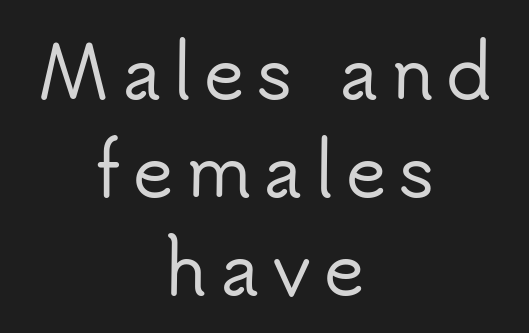
The image shows 70 px sans-serif type, upright; set centered, normal line spacing (1.4x), not underlined; low stroke contrast and a small x-height.
